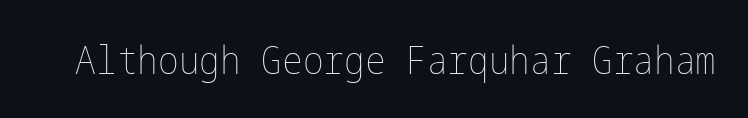
No chunkiness to these letters — they're not bold. Do the letters lean? They stand straight. The words here are not underlined. No extra tracking has been applied to these lines.
